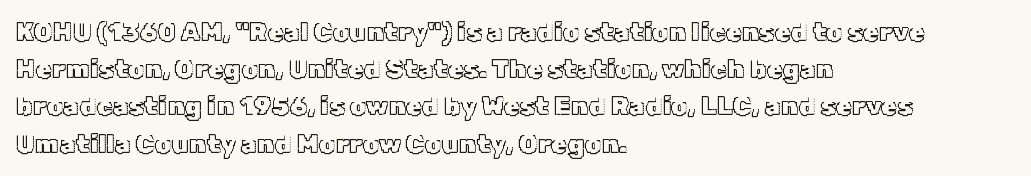
{"italic": "no", "underline": "no", "align": "left", "line_spacing": "normal", "line_spacing_ratio": 1.43, "letter_spacing": "normal", "letter_spacing_em": 0.0, "glyph_px": 26}
